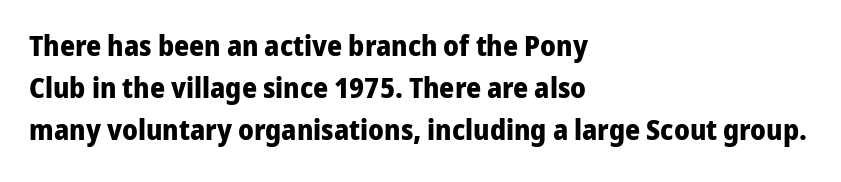
The string is rendered with underlining switched off. Strokes here are thick enough to call this a true bold. Each letter keeps its own natural width here, so spacing adapts to shape. One glance says typical: line gaps are just what's usual.
